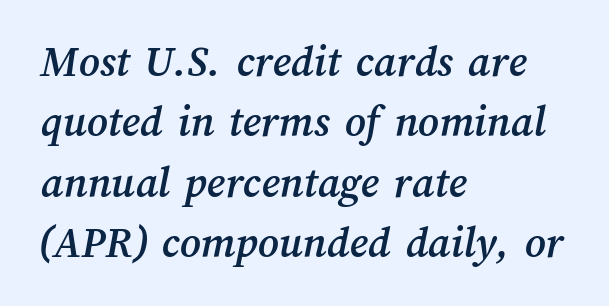
{"width": "normal", "stroke_contrast": "medium", "x_height": "medium", "monospaced": "no", "underline": "no", "align": "left", "line_spacing": "normal", "line_spacing_ratio": 1.34, "letter_spacing": "normal", "letter_spacing_em": 0.0, "glyph_px": 45}
